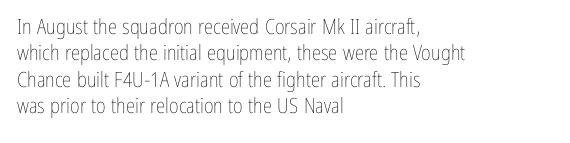
{"italic": "no", "bold": "no", "underline": "no", "align": "left", "line_spacing": "normal", "line_spacing_ratio": 1.26, "letter_spacing": "normal", "letter_spacing_em": 0.0, "glyph_px": 21}
